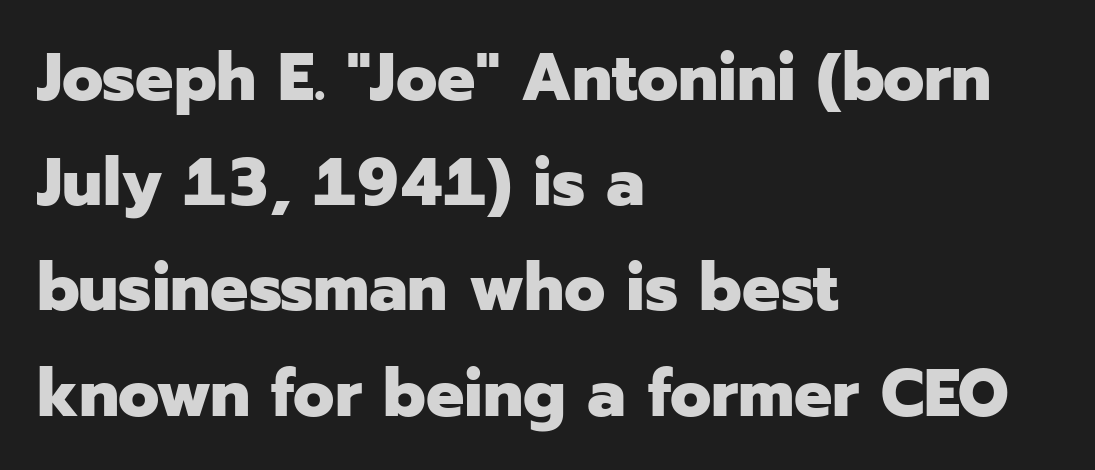
The image shows 67 px heavy sans-serif type, upright; set left-aligned, normal line spacing (1.57x), normal letter spacing, not underlined; low stroke contrast and a medium x-height.
